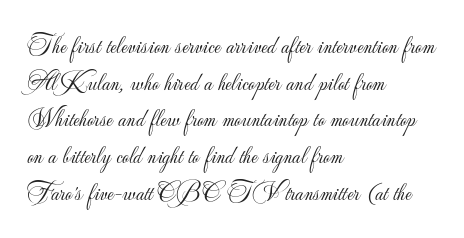
Q: Is the text bold? A: No.
Q: Is the text italic (slanted)? A: Yes.
Q: Is the text underlined? A: No.
Q: How is the paragraph aligned? A: Left-aligned.
Q: Is the spacing between letters normal or unusually wide? A: Normal.
Q: Is the spacing between lines tight, normal or loose? A: Normal.
